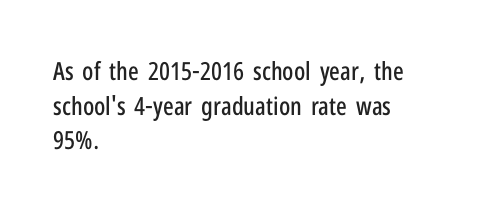
{"italic": "no", "underline": "no", "align": "left", "line_spacing": "normal", "line_spacing_ratio": 1.39, "letter_spacing": "normal", "letter_spacing_em": 0.0, "glyph_px": 25}
